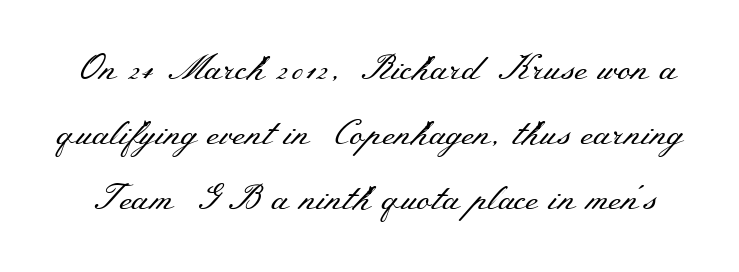
The image shows 35 px regular-weight, wide serif type; set line spacing 1.86x, normal letter spacing, not underlined; medium stroke contrast and a small x-height.
